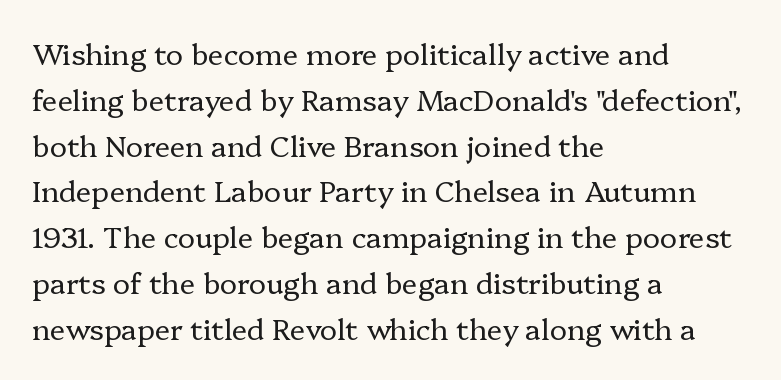
Ascenders rise straight up at ninety degrees. Stems and bowls with no extra thickness — not bold. Whoever set this chose a conventional vertical rhythm. Varying glyph widths throughout — classic text-font behaviour.
